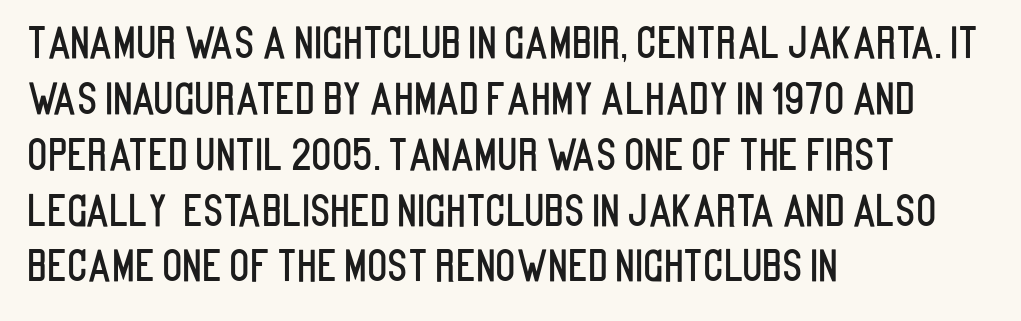
{"serif": "no", "italic": "no", "width": "condensed", "stroke_contrast": "low", "x_height": "large", "monospaced": "no", "underline": "no", "align": "left", "line_spacing": "normal", "line_spacing_ratio": 1.33, "letter_spacing": "normal", "letter_spacing_em": 0.0, "glyph_px": 42}
